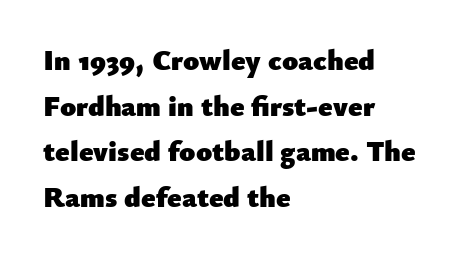
Short and long lines alike share a common starting point at left. Words float on clear page, feet unadorned. Does the lettering tilt? It doesn't — this is upright. This block has exactly the height ordinary leading produces. The face used here is rendered with its standard letterfit. This is heavy type, rendered in bold.
